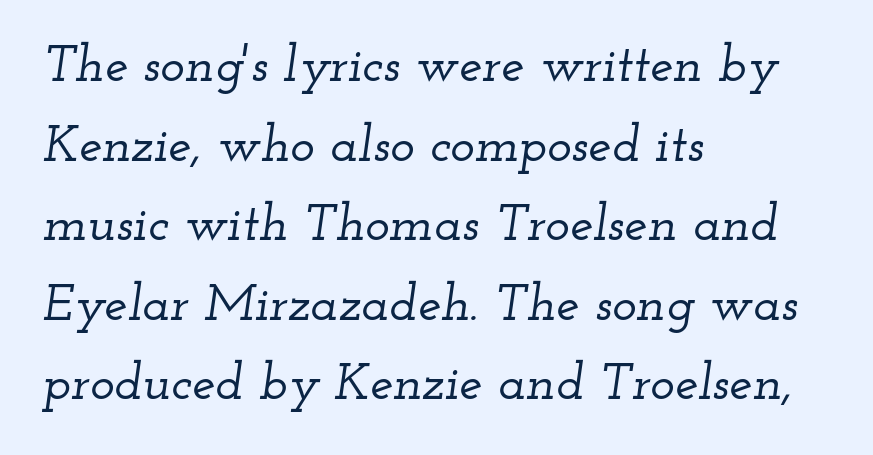
Where is the straight margin? On the left. Compared with ordinary roman type, these characters are visibly tilted. No word sits above an underline. How would I describe the line gaps? Plain and ordinary. What stands out about the letter spacing? Nothing — it is the standard amount. Is this a fixed-width face? No — the glyphs have proportional, varying widths.
